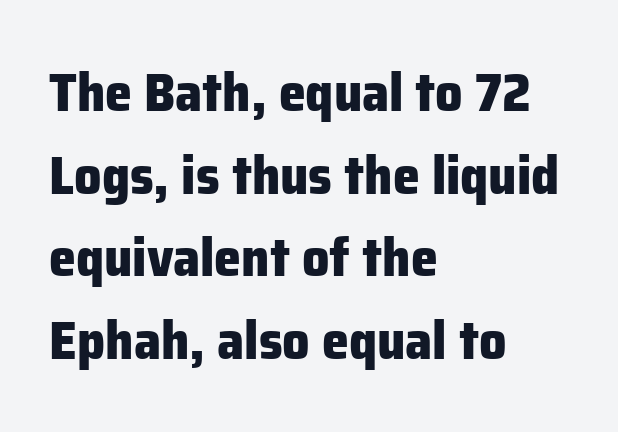
Q: Is the text bold? A: Yes.
Q: Is the text italic (slanted)? A: No, it is upright.
Q: Is the typeface a serif or a sans-serif typeface? A: Sans-serif.
Q: Is the text underlined? A: No.
Q: How is the paragraph aligned? A: Left-aligned.
Q: Is the spacing between letters normal or unusually wide? A: Normal.
Q: Is the spacing between lines tight, normal or loose? A: Normal.
Q: Width (condensed, normal, or wide)? A: Normal.
Q: Stroke contrast? A: Low.
Q: x-height? A: Medium.
Q: Monospaced? A: No.
